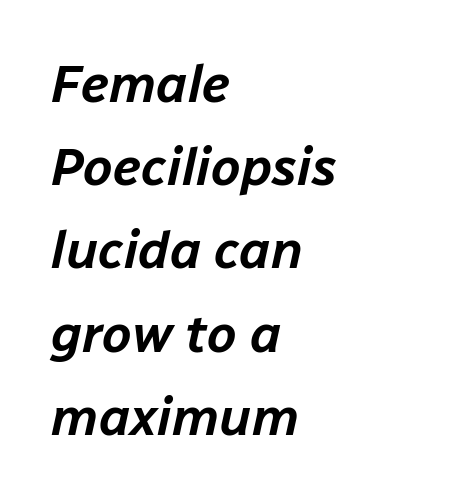
Q: Is the text italic (slanted)? A: Yes, it leans right by about 12 degrees.
Q: Is the text underlined? A: No.
Q: How is the paragraph aligned? A: Left-aligned.
Q: Is the spacing between letters normal or unusually wide? A: Normal.
Q: Is the spacing between lines tight, normal or loose? A: Normal.
Q: Width (condensed, normal, or wide)? A: Normal.
Q: Stroke contrast? A: Low.
Q: x-height? A: Medium.
Q: Monospaced? A: No.
